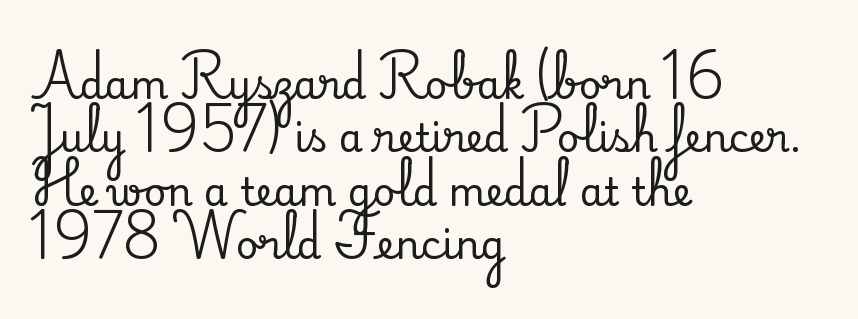
{"serif": "yes", "italic": "no", "width": "normal", "stroke_contrast": "medium", "x_height": "small", "monospaced": "no", "underline": "no", "align": "left", "line_spacing": "normal", "line_spacing_ratio": 1.37, "letter_spacing": "normal", "letter_spacing_em": 0.0, "glyph_px": 39}
